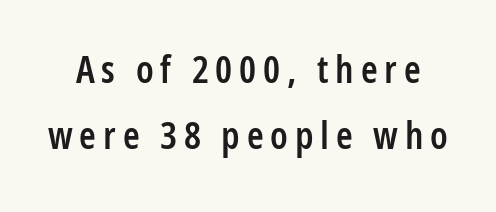
{"serif": "no", "italic": "no", "bold": "semi", "weight": "semibold", "width": "condensed", "stroke_contrast": "low", "x_height": "medium", "monospaced": "no", "underline": "no", "line_spacing_ratio": 1.75, "glyph_px": 38}
